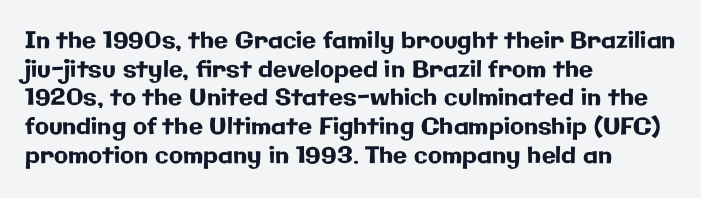
The image shows 23 px text type, upright; set left-aligned, normal line spacing (1.25x), normal letter spacing, not underlined.
